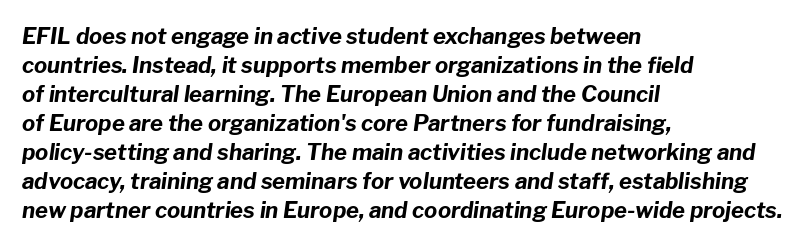
{"italic": "yes", "lean": "right", "slant_degrees": 8, "bold": "yes", "underline": "no", "align": "left", "line_spacing": "normal", "line_spacing_ratio": 1.32, "letter_spacing": "normal", "letter_spacing_em": 0.0, "glyph_px": 22}
